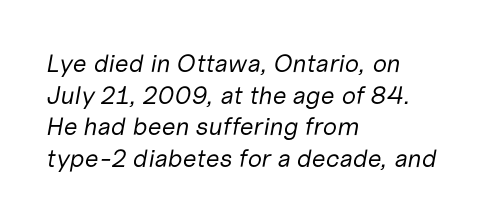
{"italic": "yes", "lean": "right", "slant_degrees": 10, "bold": "no", "underline": "no", "align": "left", "line_spacing": "normal", "line_spacing_ratio": 1.27, "letter_spacing": "normal", "letter_spacing_em": 0.0, "glyph_px": 25}
